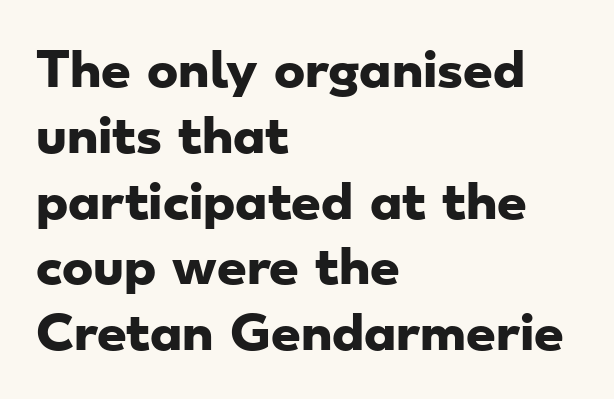
{"serif": "no", "bold": "yes", "weight": "heavy", "width": "wide", "stroke_contrast": "low", "x_height": "small", "monospaced": "no", "underline": "no", "align": "left", "line_spacing": "normal", "line_spacing_ratio": 1.4, "letter_spacing": "normal", "letter_spacing_em": 0.0, "glyph_px": 47}
